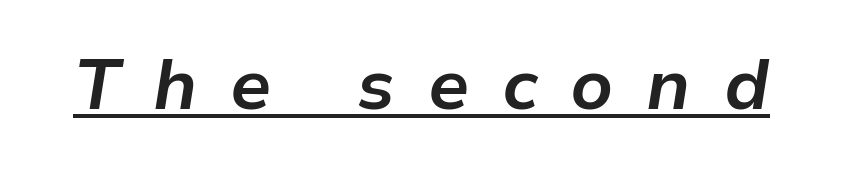
Caption: lettering with a line underneath. The rendering uses a bold face; every stroke is thick and dark. Proportional: the letters do not fall into vertical columns. The letters are slanted; this is an italic face. Someone cranked the tracking dial way up on this one.
